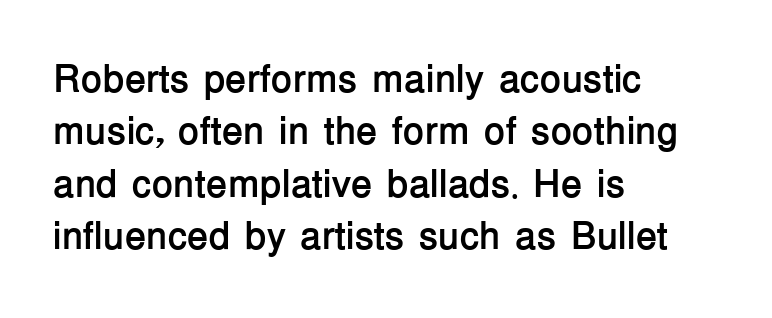
The image shows 39 px semibold sans-serif type, upright; set left-aligned, normal line spacing (1.34x), normal letter spacing, not underlined; low stroke contrast and a medium x-height.
